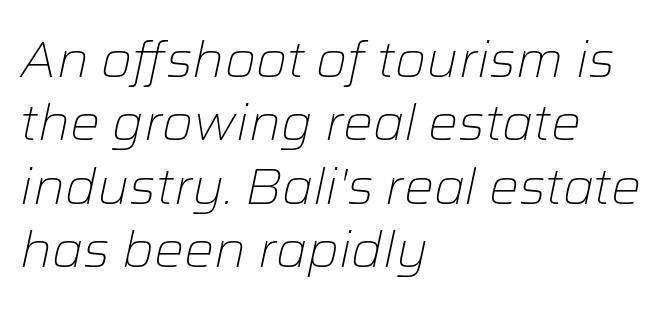
{"italic": "yes", "lean": "right", "slant_degrees": 12, "bold": "no", "weight": "light", "width": "normal", "stroke_contrast": "low", "x_height": "medium", "monospaced": "no", "underline": "no", "align": "left", "line_spacing": "normal", "line_spacing_ratio": 1.27, "letter_spacing": "normal", "letter_spacing_em": 0.0, "glyph_px": 50}
